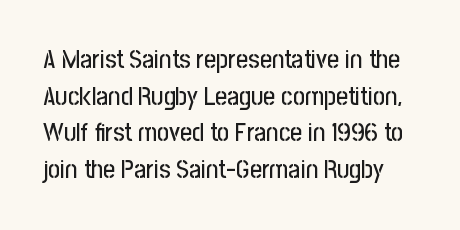
Nope, not italic — everything's standing straight. A typesetter would call this zero additional tracking. The passage shown is not underscored anywhere. How would I describe the line gaps? Plain and ordinary.
